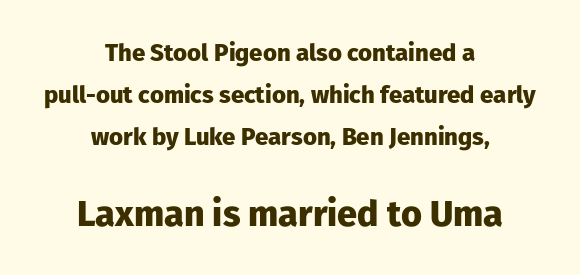
{"serif": "no", "italic": "no", "bold": "yes", "weight": "heavy", "width": "normal", "stroke_contrast": "low", "x_height": "medium", "monospaced": "no", "underline": "no", "align": "center", "line_spacing_ratio": 1.74, "letter_spacing": "normal", "letter_spacing_em": 0.0, "larger_block": "second", "size_ratio": 1.5, "glyph_px": 36}
